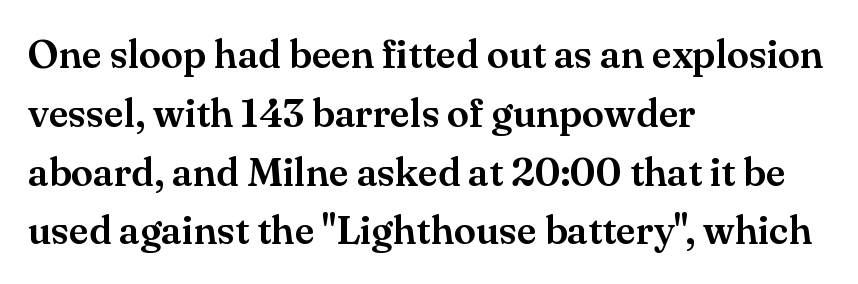
Q: Is the text italic (slanted)? A: No, it is upright.
Q: Is the typeface a serif or a sans-serif typeface? A: Serif.
Q: Is the text underlined? A: No.
Q: How is the paragraph aligned? A: Left-aligned.
Q: Is the spacing between letters normal or unusually wide? A: Normal.
Q: Is the spacing between lines tight, normal or loose? A: Normal.
Q: Width (condensed, normal, or wide)? A: Normal.
Q: Stroke contrast? A: Medium.
Q: x-height? A: Small.
Q: Monospaced? A: No.
